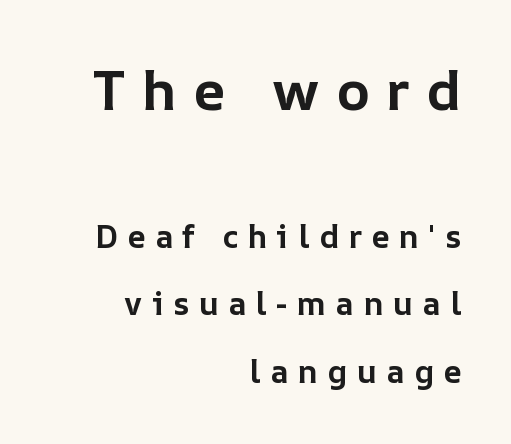
Q: Is the text bold? A: Yes.
Q: Is the text italic (slanted)? A: No, it is upright.
Q: Is the text underlined? A: No.
Q: How is the paragraph aligned? A: Right-aligned.
Q: Is the spacing between letters normal or unusually wide? A: Unusually wide.
Q: Is the spacing between lines tight, normal or loose? A: Loose.
Q: Which block of text is set in a larger size, the first (top) or the second (bottom)? A: The first (top) one.
Q: Width (condensed, normal, or wide)? A: Normal.
Q: Stroke contrast? A: Low.
Q: x-height? A: Medium.
Q: Monospaced? A: No.
